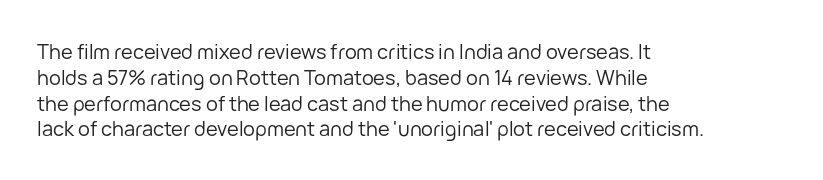
Q: Is the text bold? A: No.
Q: Is the text italic (slanted)? A: No, it is upright.
Q: Is the text underlined? A: No.
Q: How is the paragraph aligned? A: Left-aligned.
Q: Is the spacing between letters normal or unusually wide? A: Normal.
Q: Is the spacing between lines tight, normal or loose? A: Normal.
